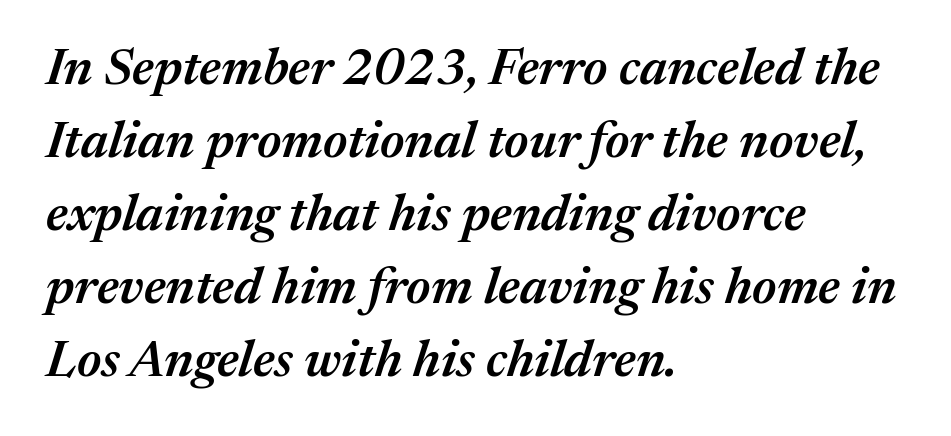
No word sits above an underline. Is the letter spacing exaggerated? No — it looks like the ordinary default. Character widths vary here, with narrow letters taking less room than wide ones. A somewhat darkened texture: the type is semibold rather than bold.
